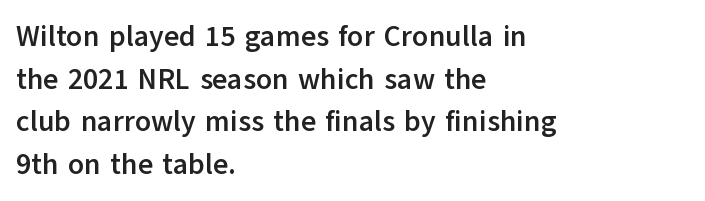
Q: Is the text bold? A: Yes.
Q: Is the text italic (slanted)? A: No, it is upright.
Q: Is the typeface a serif or a sans-serif typeface? A: Sans-serif.
Q: Is the text underlined? A: No.
Q: How is the paragraph aligned? A: Left-aligned.
Q: Is the spacing between letters normal or unusually wide? A: Normal.
Q: Is the spacing between lines tight, normal or loose? A: Normal.
Q: Width (condensed, normal, or wide)? A: Normal.
Q: Stroke contrast? A: Low.
Q: x-height? A: Medium.
Q: Monospaced? A: No.
